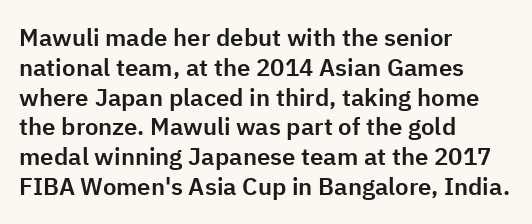
This sample uses an upright cut, with every glyph sitting square on the baseline. The space beneath each line is pristine and unruled. Short note: letters normally spaced. A classic flush-left, rag-right setting is used for this passage.
